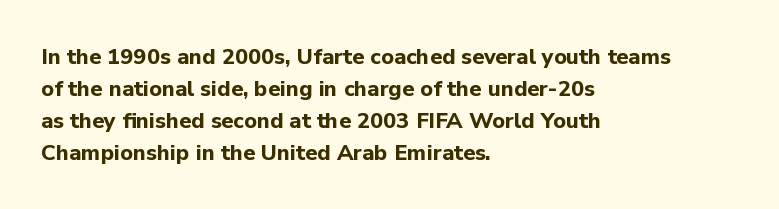
The image shows 22 px bold type, upright; set left-aligned, normal line spacing (1.45x), normal letter spacing, not underlined.
